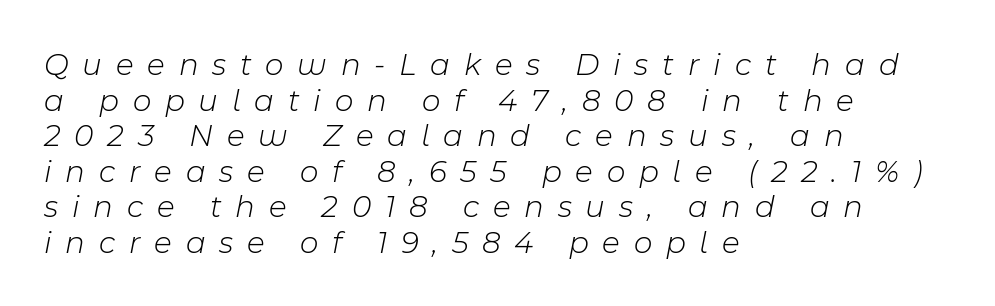
Observe the wide spacing: letters keep a clear distance from each other. Does the leading feel generous? Not at all — it's pinched. A typesetter would call this proportional, since set widths differ per character. Caption: face not bold, strokes unweighted. Bare-footed words on every line. Teacher's note: observe the even left margin — that is flush-left alignment.
